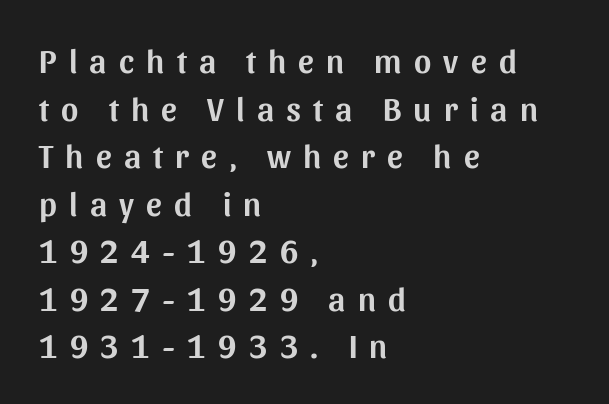
Q: Is the text italic (slanted)? A: No, it is upright.
Q: Is the typeface a serif or a sans-serif typeface? A: Sans-serif.
Q: Is the text underlined? A: No.
Q: How is the paragraph aligned? A: Left-aligned.
Q: Is the spacing between letters normal or unusually wide? A: Unusually wide.
Q: Is the spacing between lines tight, normal or loose? A: Normal.
Q: Width (condensed, normal, or wide)? A: Normal.
Q: Stroke contrast? A: Medium.
Q: x-height? A: Medium.
Q: Monospaced? A: No.
